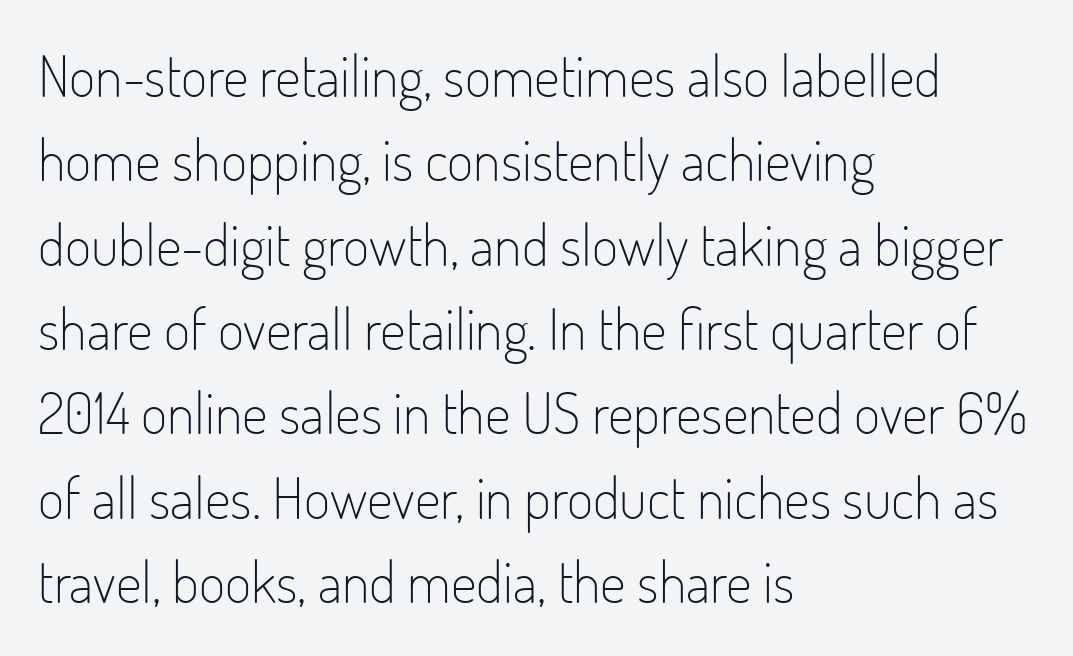
The image shows 57 px light, condensed sans-serif type, upright; set left-aligned, normal line spacing (1.48x), normal letter spacing, not underlined; low stroke contrast and a small x-height.
